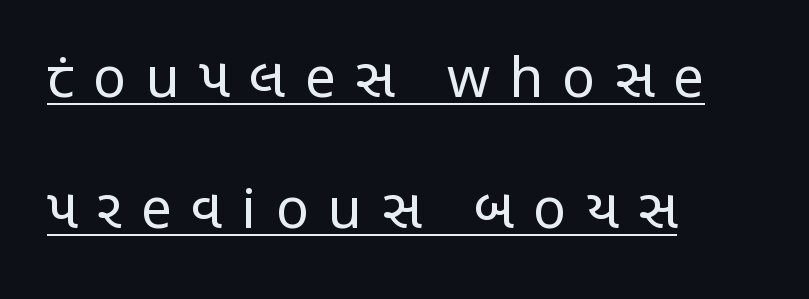
{"serif": "no", "italic": "no", "bold": "no", "weight": "regular", "width": "condensed", "stroke_contrast": "low", "x_height": "medium", "monospaced": "no", "underline": "yes", "align": "left", "line_spacing": "loose", "line_spacing_ratio": 2.39, "letter_spacing": "wide", "letter_spacing_em": 0.35, "glyph_px": 55}
